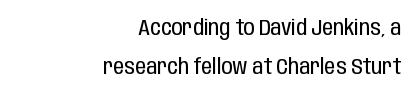
The letters sit at their default tracking, neither squeezed nor spread. Nobody drew a line under any word here. Reading down the block, your eye finds every line finishing at a fixed right position. Nothing heavy about these letters — not bold at all.
